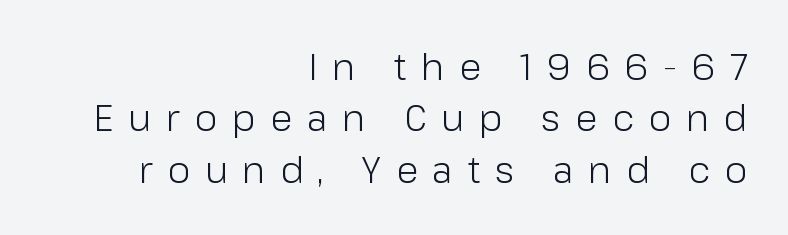
Q: Is the text bold? A: No.
Q: Is the text italic (slanted)? A: No, it is upright.
Q: Is the typeface a serif or a sans-serif typeface? A: Sans-serif.
Q: Is the text underlined? A: No.
Q: How is the paragraph aligned? A: Right-aligned.
Q: Is the spacing between letters normal or unusually wide? A: Unusually wide.
Q: Is the spacing between lines tight, normal or loose? A: Normal.
Q: Width (condensed, normal, or wide)? A: Normal.
Q: Stroke contrast? A: Low.
Q: x-height? A: Medium.
Q: Monospaced? A: No.
